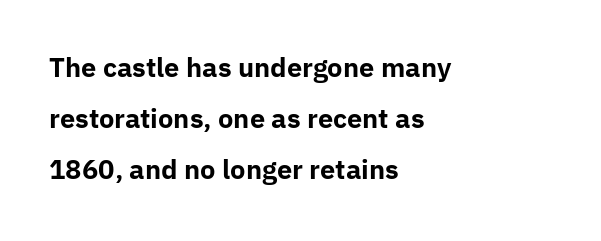
Short note: letters normally spaced. The line-height multiplier appears high, well above default. Caption: bold face, heavy strokes. The letters stand straight up with perfectly vertical stems.
